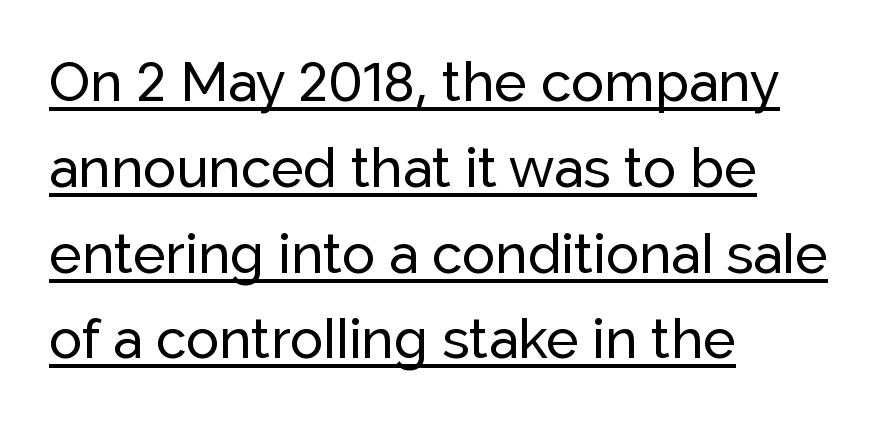
The image shows 55 px sans-serif type, upright; set left-aligned, normal line spacing (1.56x), normal letter spacing, underlined; low stroke contrast and a medium x-height.
